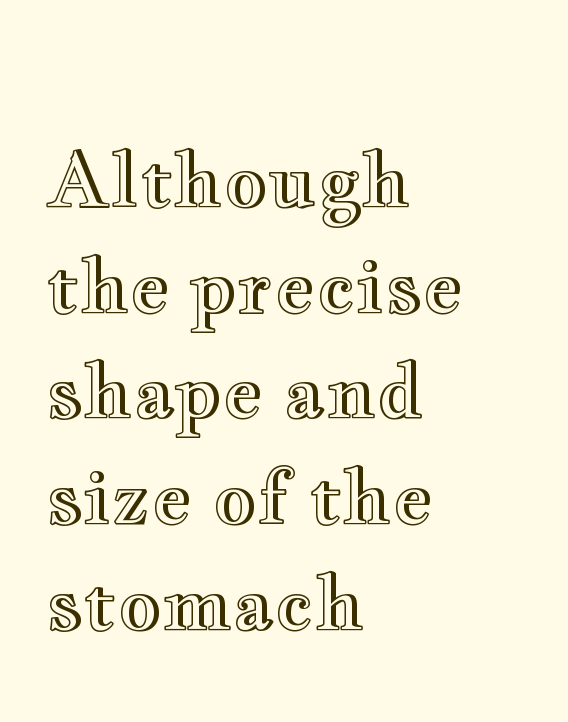
{"italic": "no", "width": "wide", "x_height": "small", "monospaced": "no", "underline": "no", "align": "left", "line_spacing": "normal", "line_spacing_ratio": 1.39, "letter_spacing": "normal", "letter_spacing_em": 0.0, "glyph_px": 76}
